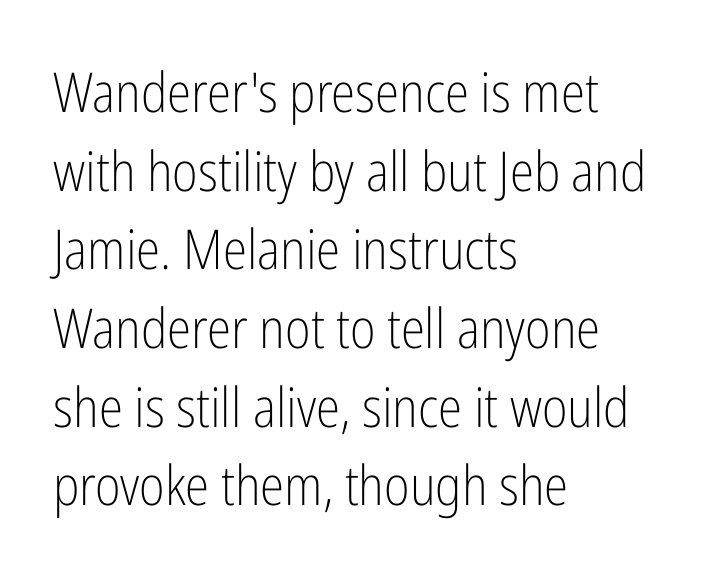
{"serif": "no", "italic": "no", "bold": "no", "weight": "light", "width": "condensed", "stroke_contrast": "low", "x_height": "medium", "monospaced": "no", "underline": "no", "align": "left", "line_spacing": "normal", "line_spacing_ratio": 1.43, "letter_spacing": "normal", "letter_spacing_em": 0.0, "glyph_px": 55}
